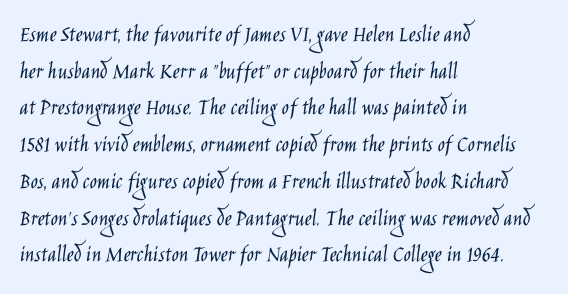
Standard letterfit; no display-style spreading of the glyphs. No chunkiness to these letters — they're not bold. Does the copy run flush right? No — it runs flush left.
